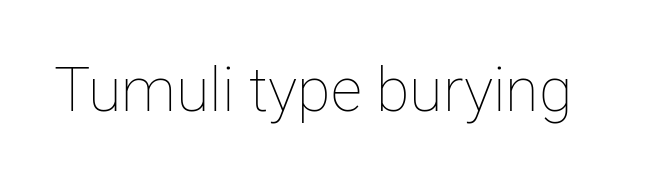
Just letters on the line, the space beneath them empty. These lines were composed using upright roman letters. The passage shown is typed in a proportional face where columns would drift. Inter-character spacing is left at the font's built-in metrics. The cut favours lightness, reaching ordinary text weight at its darkest.
